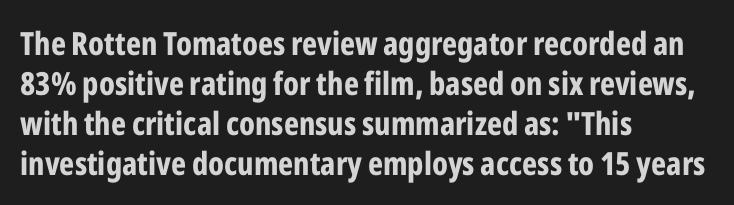
{"serif": "no", "italic": "no", "bold": "yes", "weight": "bold", "width": "condensed", "stroke_contrast": "low", "x_height": "medium", "monospaced": "no", "underline": "no", "align": "left", "line_spacing": "normal", "line_spacing_ratio": 1.25, "letter_spacing": "normal", "letter_spacing_em": 0.0, "glyph_px": 32}
